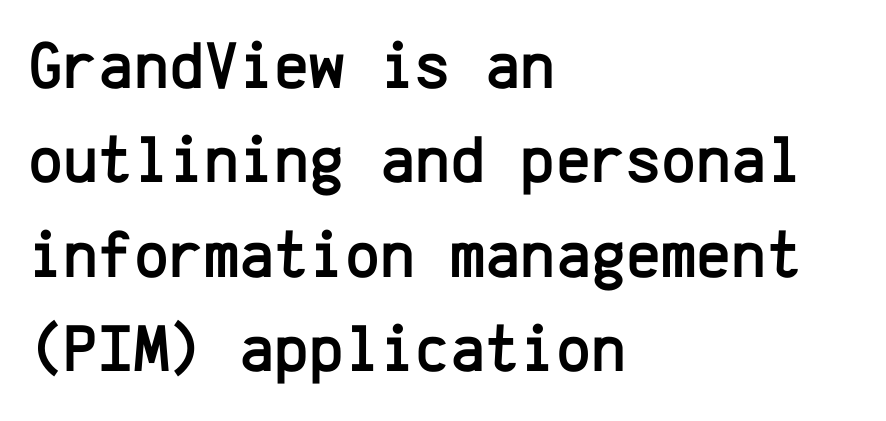
Q: Is the text italic (slanted)? A: No, it is upright.
Q: Is the typeface a serif or a sans-serif typeface? A: Sans-serif.
Q: Is the text underlined? A: No.
Q: How is the paragraph aligned? A: Left-aligned.
Q: Is the spacing between letters normal or unusually wide? A: Normal.
Q: Is the spacing between lines tight, normal or loose? A: Normal.
Q: Width (condensed, normal, or wide)? A: Normal.
Q: Stroke contrast? A: Low.
Q: x-height? A: Medium.
Q: Monospaced? A: Yes.
